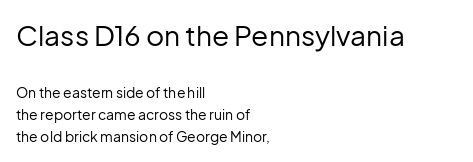
{"serif": "no", "italic": "no", "bold": "no", "weight": "regular", "width": "normal", "stroke_contrast": "low", "x_height": "medium", "monospaced": "no", "underline": "no", "align": "left", "line_spacing": "normal", "line_spacing_ratio": 1.58, "letter_spacing": "normal", "letter_spacing_em": 0.0, "larger_block": "first", "size_ratio": 2.0, "glyph_px": 28}
